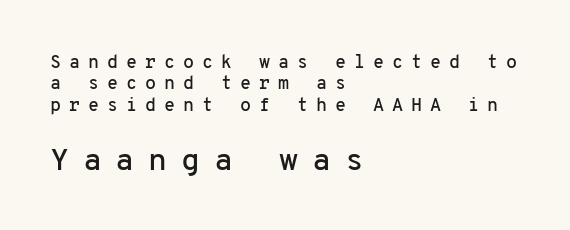
The image shows 31 px sans-serif type, upright, monospaced; set left-aligned, line spacing 1.19x, unusually wide letter spacing (+0.44 em), not underlined; the second (bottom) block is 1.72x larger; low stroke contrast and a medium x-height.
